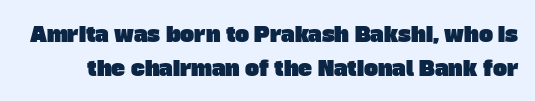
Q: Is the text underlined? A: No.
Q: Is the spacing between letters normal or unusually wide? A: Normal.
Q: Is the spacing between lines tight, normal or loose? A: Normal.
